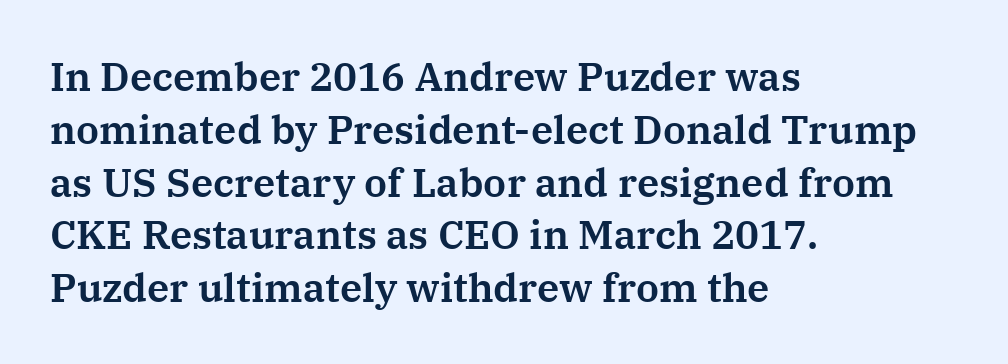
The image shows 40 px serif type, upright; set left-aligned, normal line spacing (1.32x), normal letter spacing, not underlined; medium stroke contrast and a medium x-height.
